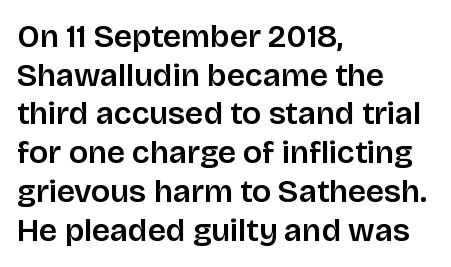
The designer went with a sans here, leaving each stem footless. The face used here is proportionally spaced, like ordinary book or web type. A roman cut, with each character standing at attention. The rendering anchors every line to the left-hand side. Is the letter spacing exaggerated? No — it looks like the ordinary default. Nobody drew a line under any word here.
